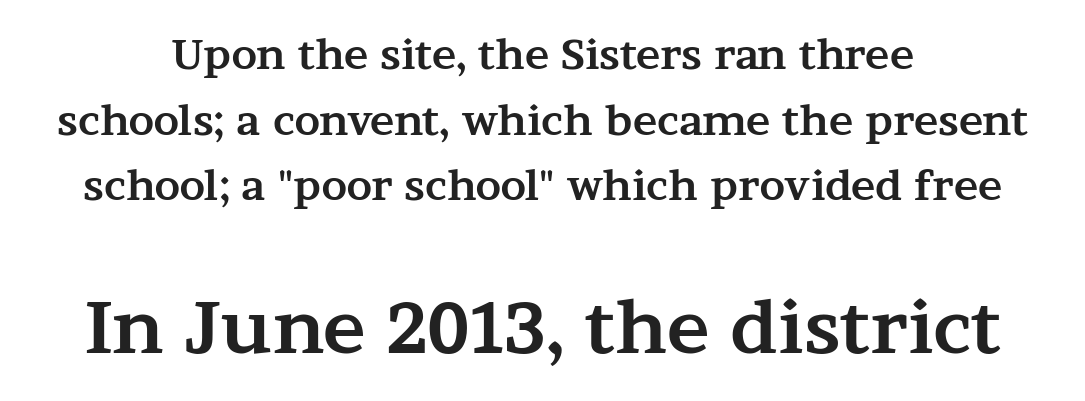
The image shows 72 px bold, wide serif type, upright; set centered, normal line spacing (1.6x), normal letter spacing, not underlined; the second (bottom) block is 1.76x larger; medium stroke contrast and a medium x-height.
